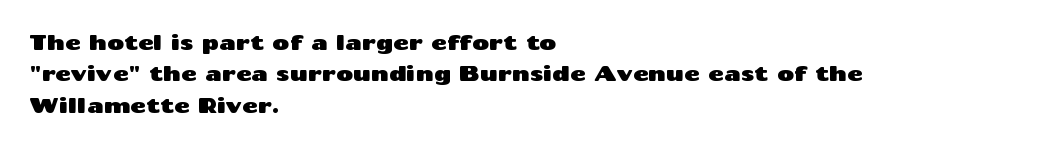
The image shows 21 px text type, upright; set left-aligned, normal line spacing (1.49x), normal letter spacing, not underlined.
